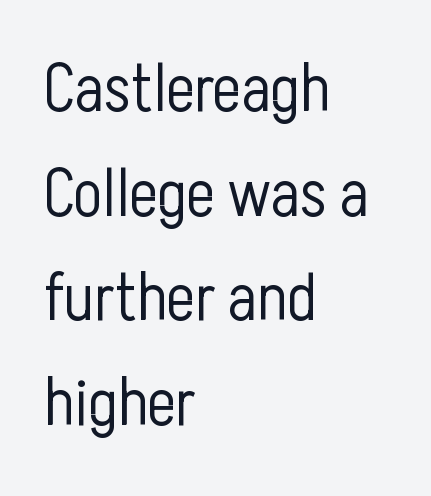
Q: Is the text bold? A: No.
Q: Is the text italic (slanted)? A: No, it is upright.
Q: Is the typeface a serif or a sans-serif typeface? A: Sans-serif.
Q: Is the text underlined? A: No.
Q: How is the paragraph aligned? A: Left-aligned.
Q: Is the spacing between letters normal or unusually wide? A: Normal.
Q: Is the spacing between lines tight, normal or loose? A: Normal.
Q: Width (condensed, normal, or wide)? A: Condensed.
Q: Stroke contrast? A: Low.
Q: x-height? A: Medium.
Q: Monospaced? A: No.
